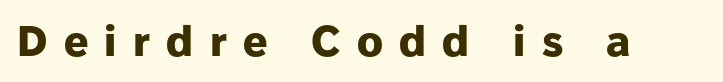
This rendering widens character spacing well past its baseline value. Underlining? Definitely not there. Each letter's strokes conclude bluntly, with no projecting serifs. Varying glyph widths throughout — classic text-font behaviour. Rendered with straight, roman letterforms. On the weight axis this lands at bold, roughly 700.
